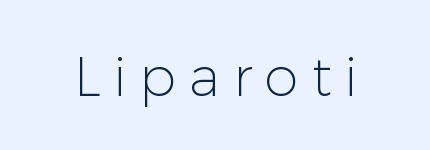
A roman cut, with each character standing at attention. A typesetter would call this heavily tracked-out type. Is this a fixed-width face? No — the glyphs have proportional, varying widths. This rendering employs a face without finishing strokes, i.e., a sans-serif.
